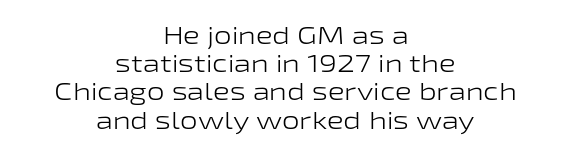
Q: Is the text bold? A: No.
Q: Is the text italic (slanted)? A: No, it is upright.
Q: Is the text underlined? A: No.
Q: How is the paragraph aligned? A: Centered.
Q: Is the spacing between letters normal or unusually wide? A: Normal.
Q: Is the spacing between lines tight, normal or loose? A: Tight.
